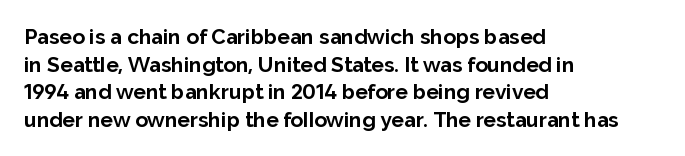
Q: Is the text bold? A: Yes.
Q: Is the text italic (slanted)? A: No, it is upright.
Q: Is the text underlined? A: No.
Q: How is the paragraph aligned? A: Left-aligned.
Q: Is the spacing between letters normal or unusually wide? A: Normal.
Q: Is the spacing between lines tight, normal or loose? A: Normal.
